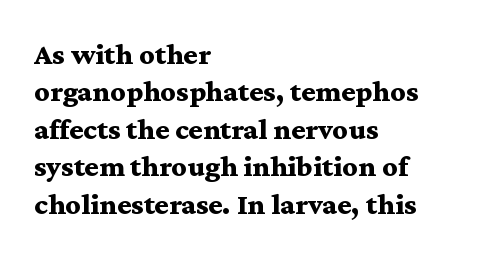
The image shows 30 px bold, wide serif type, upright; set left-aligned, normal line spacing (1.25x), normal letter spacing, not underlined; medium stroke contrast and a medium x-height.
